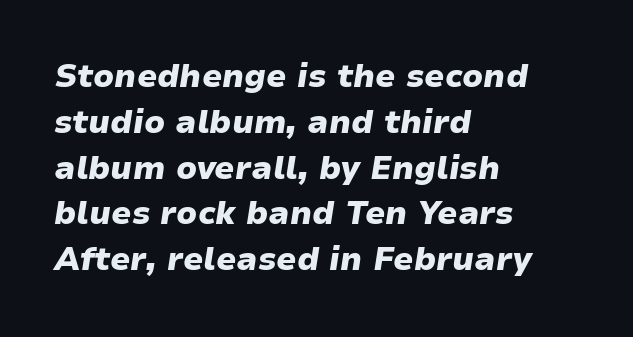
The image shows 32 px heavy, wide type, italic (leaning right); set left-aligned, normal line spacing (1.43x), normal letter spacing, not underlined; low stroke contrast and a medium x-height.
